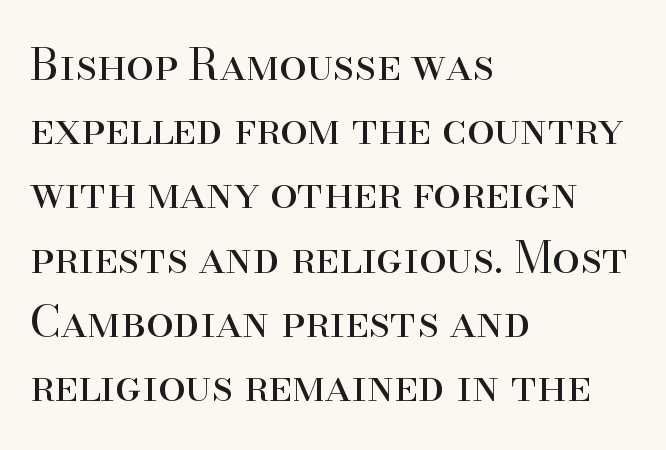
{"serif": "yes", "italic": "no", "bold": "no", "weight": "regular", "width": "normal", "stroke_contrast": "high", "x_height": "small", "monospaced": "no", "underline": "no", "align": "left", "line_spacing": "normal", "line_spacing_ratio": 1.46, "letter_spacing": "normal", "letter_spacing_em": 0.0, "glyph_px": 44}
